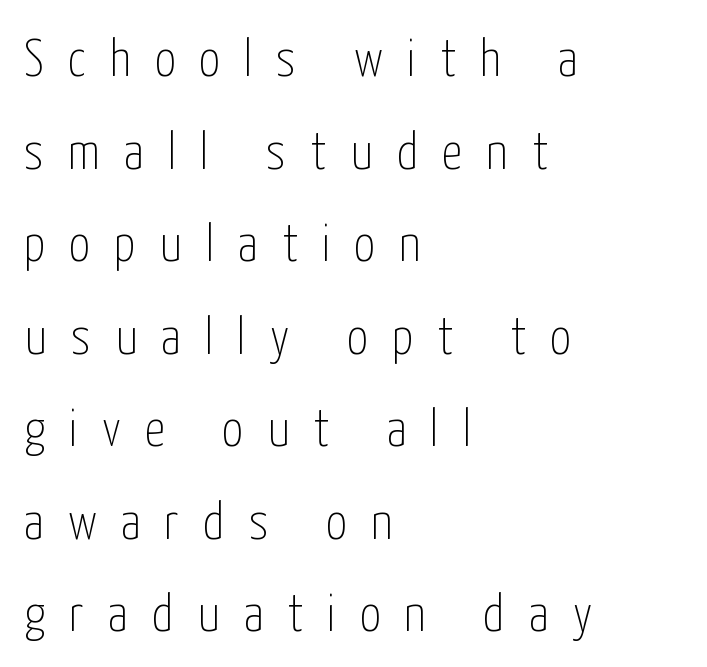
Q: Is the text bold? A: No.
Q: Is the text italic (slanted)? A: No, it is upright.
Q: Is the typeface a serif or a sans-serif typeface? A: Sans-serif.
Q: Is the text underlined? A: No.
Q: How is the paragraph aligned? A: Left-aligned.
Q: Is the spacing between letters normal or unusually wide? A: Unusually wide.
Q: Width (condensed, normal, or wide)? A: Condensed.
Q: Stroke contrast? A: Low.
Q: x-height? A: Medium.
Q: Monospaced? A: No.
